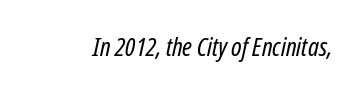
{"italic": "yes", "lean": "right", "slant_degrees": 12, "bold": "no", "underline": "no", "letter_spacing": "normal", "letter_spacing_em": 0.0, "glyph_px": 26}
